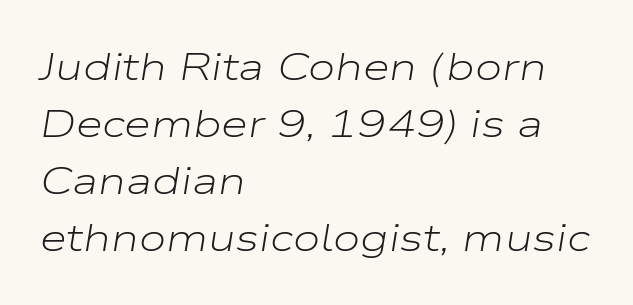
Q: Is the text bold? A: No.
Q: Is the text italic (slanted)? A: Yes, it leans right by about 9 degrees.
Q: Is the text underlined? A: No.
Q: How is the paragraph aligned? A: Left-aligned.
Q: Is the spacing between letters normal or unusually wide? A: Normal.
Q: Is the spacing between lines tight, normal or loose? A: Normal.
Q: Width (condensed, normal, or wide)? A: Wide.
Q: Stroke contrast? A: Low.
Q: x-height? A: Medium.
Q: Monospaced? A: No.
